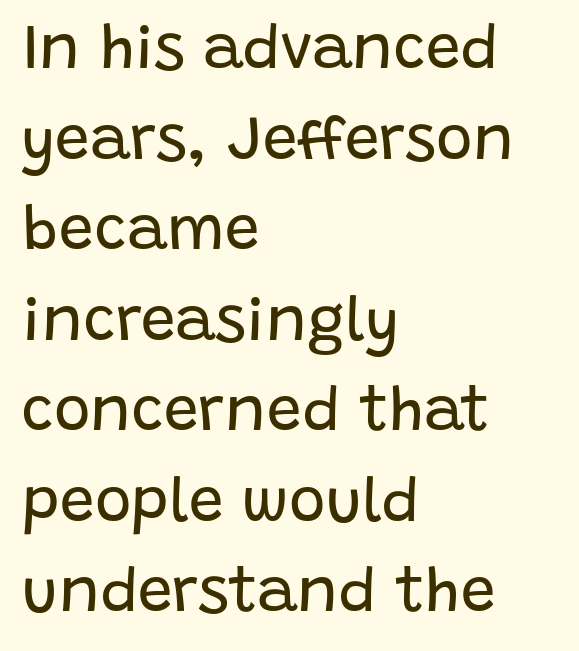
{"serif": "no", "italic": "no", "bold": "no", "weight": "regular", "width": "normal", "stroke_contrast": "low", "x_height": "large", "monospaced": "no", "underline": "no", "align": "left", "line_spacing": "normal", "line_spacing_ratio": 1.46, "letter_spacing": "normal", "letter_spacing_em": 0.0, "glyph_px": 62}
